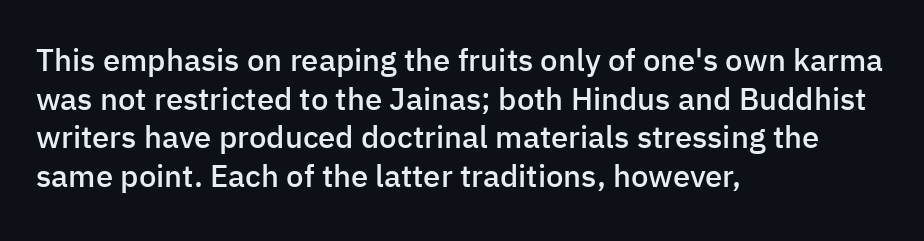
{"serif": "no", "italic": "no", "bold": "semi", "weight": "semibold", "width": "normal", "stroke_contrast": "low", "x_height": "medium", "monospaced": "no", "underline": "no", "align": "left", "line_spacing": "normal", "line_spacing_ratio": 1.25, "letter_spacing": "normal", "letter_spacing_em": 0.0, "glyph_px": 31}
